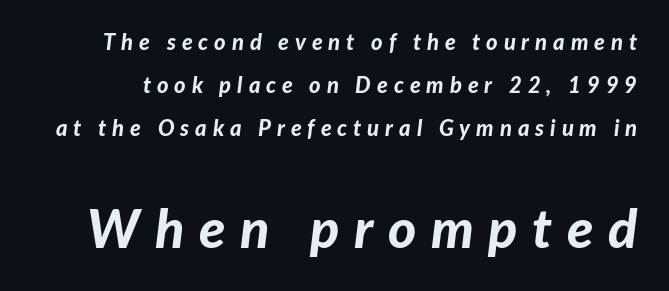
{"italic": "yes", "lean": "right", "slant_degrees": 7, "bold": "yes", "weight": "bold", "width": "normal", "stroke_contrast": "low", "x_height": "medium", "monospaced": "no", "underline": "no", "line_spacing": "loose", "line_spacing_ratio": 1.95, "letter_spacing": "wide", "letter_spacing_em": 0.27, "larger_block": "second", "size_ratio": 2.45, "glyph_px": 54}
